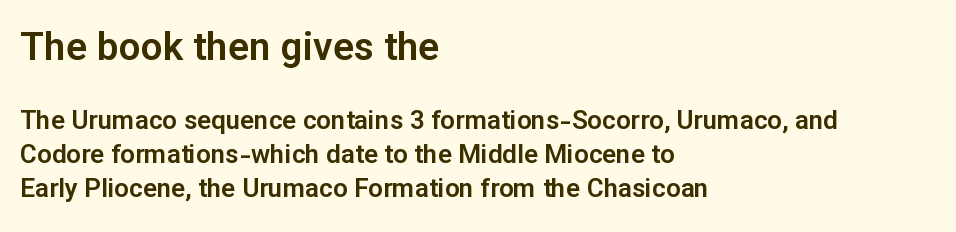
Does the lettering tilt? It doesn't — this is upright. If you measured baseline to baseline, you'd find a middling distance. Does the copy run flush right? No — it runs flush left. Is this a sans? Yes — the strokes have no serifs. The strip under each line holds only bare page. Do the characters align in a grid? No, the font is proportional.
